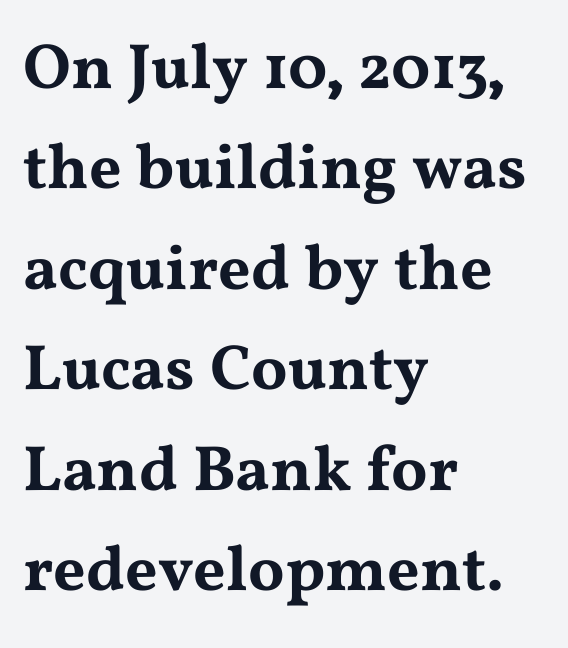
{"serif": "yes", "italic": "no", "width": "wide", "stroke_contrast": "medium", "x_height": "medium", "monospaced": "no", "underline": "no", "align": "left", "line_spacing": "normal", "line_spacing_ratio": 1.57, "letter_spacing": "normal", "letter_spacing_em": 0.0, "glyph_px": 64}
